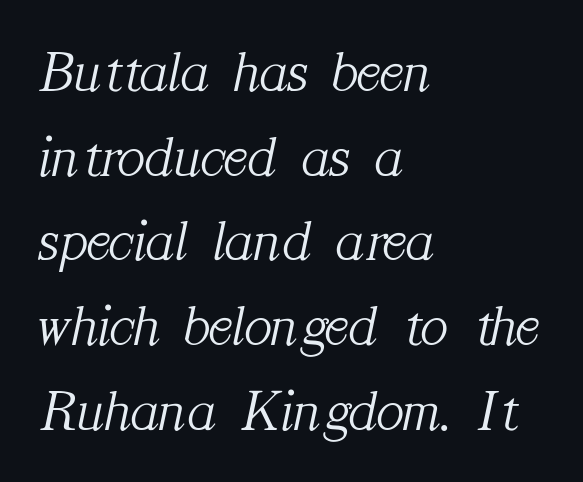
The image shows 58 px light serif type, italic (leaning right); set left-aligned, normal line spacing (1.46x), normal letter spacing, not underlined; medium stroke contrast and a medium x-height.
